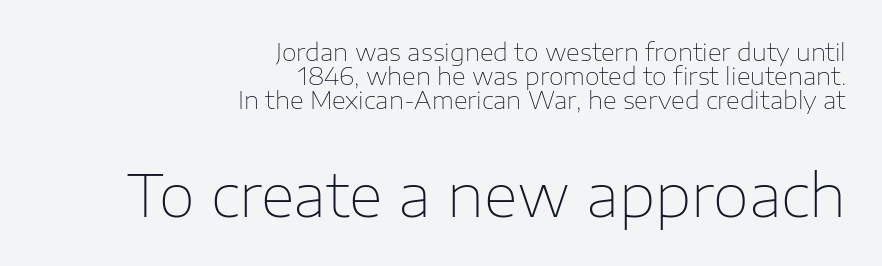
Q: Is the text bold? A: No.
Q: Is the text italic (slanted)? A: No, it is upright.
Q: Is the typeface a serif or a sans-serif typeface? A: Sans-serif.
Q: Is the text underlined? A: No.
Q: How is the paragraph aligned? A: Right-aligned.
Q: Is the spacing between letters normal or unusually wide? A: Normal.
Q: Is the spacing between lines tight, normal or loose? A: Tight.
Q: Which block of text is set in a larger size, the first (top) or the second (bottom)? A: The second (bottom) one.
Q: Width (condensed, normal, or wide)? A: Normal.
Q: Stroke contrast? A: Low.
Q: x-height? A: Medium.
Q: Monospaced? A: No.
